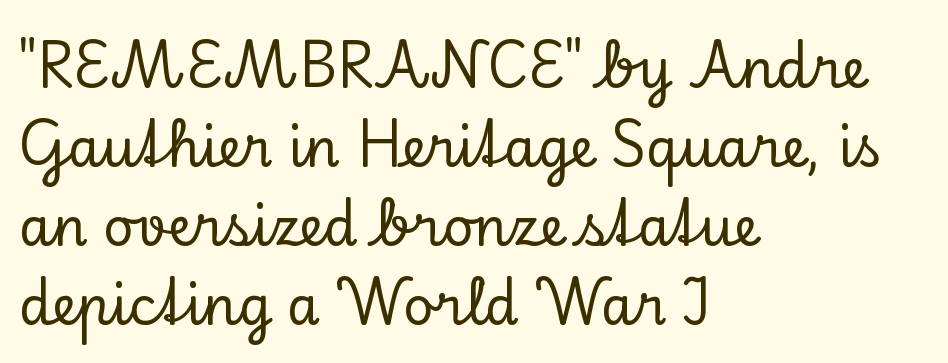
The image shows 53 px text type, upright; set left-aligned, normal line spacing (1.49x), normal letter spacing, not underlined; low stroke contrast and a small x-height.
